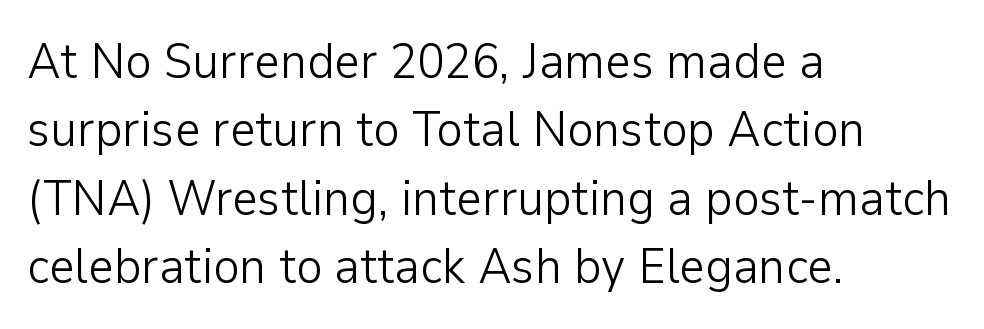
This rendering leaves character spacing at its baseline value. Bare-footed words on every line. Italic? Not at all — the glyphs are vertical. The typesetting does not lean heavy: it is not bold.
